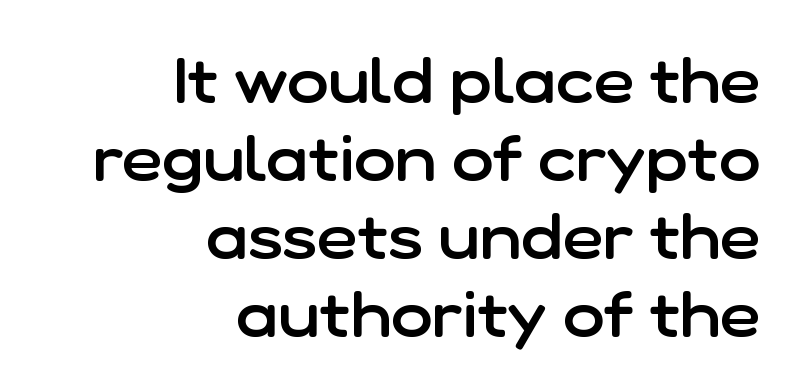
Q: Is the text bold? A: Semi-bold.
Q: Is the text italic (slanted)? A: No, it is upright.
Q: Is the typeface a serif or a sans-serif typeface? A: Sans-serif.
Q: Is the text underlined? A: No.
Q: How is the paragraph aligned? A: Right-aligned.
Q: Is the spacing between letters normal or unusually wide? A: Normal.
Q: Width (condensed, normal, or wide)? A: Normal.
Q: Stroke contrast? A: Low.
Q: x-height? A: Medium.
Q: Monospaced? A: No.
